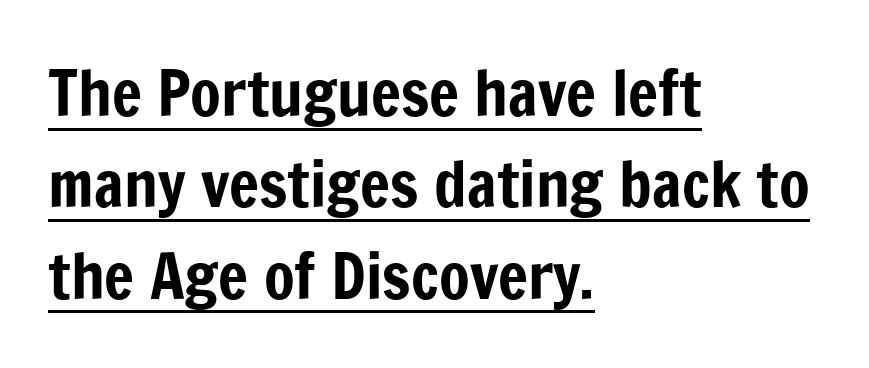
This is roman type, the default non-slanted kind. Line beginnings align vertically; line endings do not. Looks like regular typesetting: each glyph gets only the width it needs. Grotesque or geometric, the face here clearly has no serifs. Students, note that the glyphs here touch the page at normal intervals. You can see a thin bar hugging the bottom of the glyphs.
